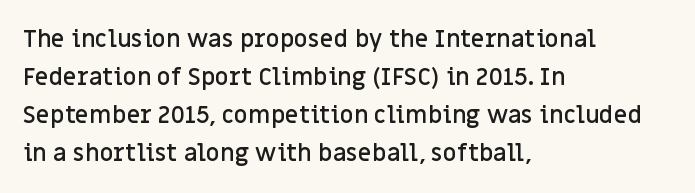
{"italic": "no", "bold": "semi", "underline": "no", "align": "left", "line_spacing": "normal", "line_spacing_ratio": 1.58, "letter_spacing": "normal", "letter_spacing_em": 0.0, "glyph_px": 24}
